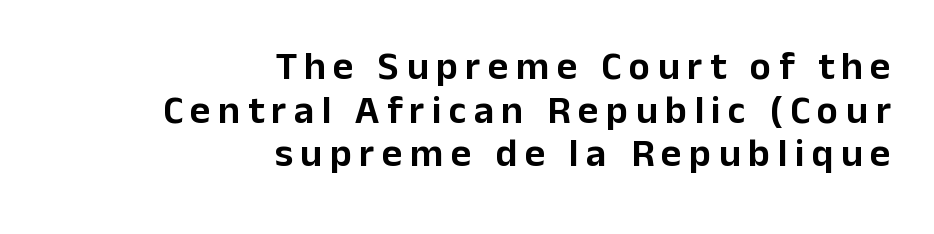
{"serif": "no", "italic": "no", "width": "normal", "stroke_contrast": "low", "x_height": "medium", "monospaced": "no", "underline": "no", "align": "right", "line_spacing": "tight", "line_spacing_ratio": 1.09, "glyph_px": 40}
